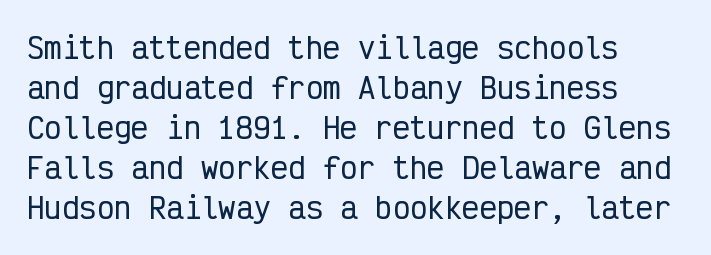
The passage shown has conventional tracking throughout. Compared with typical paragraphs, the rows here are spaced about the same. The letters stand straight up with perfectly vertical stems. These lines are rendered in a fixed-pitch font. What kind of face is this? One without serifs — a sans. Check under the words: just untouched page.
